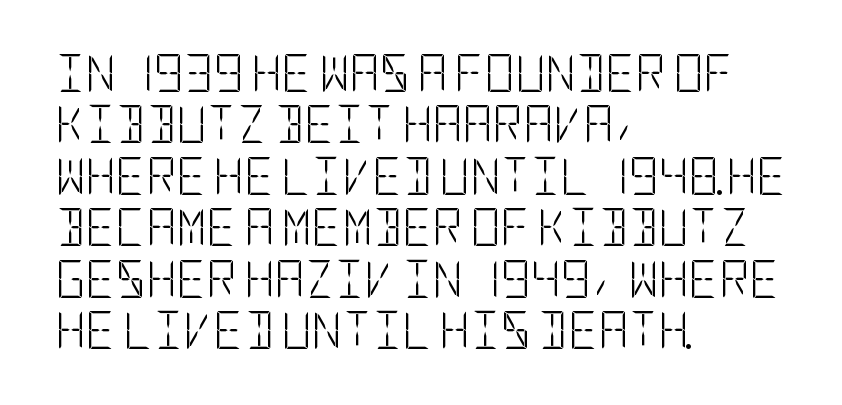
Casual observation: everything's shoved over to the left. Every stem runs plumb, perpendicular to the baseline. Nothing unusual about the tracking: characters are spaced as the font intends. No word sits above an underline. Line spacing here is normal. No heavy texture on the line: the type isn't bold.
